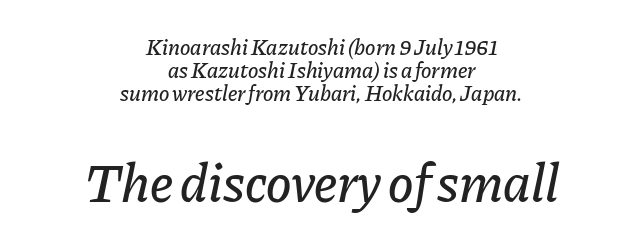
Q: Is the text italic (slanted)? A: Yes, it leans right by about 11 degrees.
Q: Is the text underlined? A: No.
Q: How is the paragraph aligned? A: Centered.
Q: Is the spacing between letters normal or unusually wide? A: Normal.
Q: Is the spacing between lines tight, normal or loose? A: Tight.
Q: Which block of text is set in a larger size, the first (top) or the second (bottom)? A: The second (bottom) one.
Q: Width (condensed, normal, or wide)? A: Normal.
Q: Stroke contrast? A: Low.
Q: x-height? A: Medium.
Q: Monospaced? A: No.
